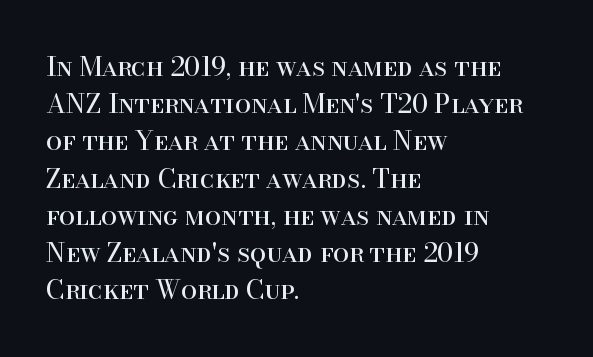
Q: Is the text bold? A: No.
Q: Is the text italic (slanted)? A: No, it is upright.
Q: Is the text underlined? A: No.
Q: How is the paragraph aligned? A: Left-aligned.
Q: Is the spacing between letters normal or unusually wide? A: Normal.
Q: Is the spacing between lines tight, normal or loose? A: Normal.
